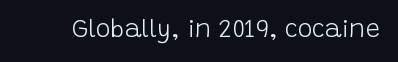
The image shows 25 px text type, upright; set normal letter spacing, not underlined.
